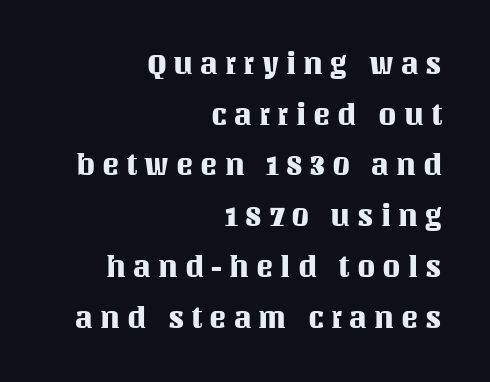
The image shows 29 px text type, upright; set right-aligned, line spacing 1.75x, unusually wide letter spacing (+0.24 em), not underlined; medium stroke contrast and a large x-height.
